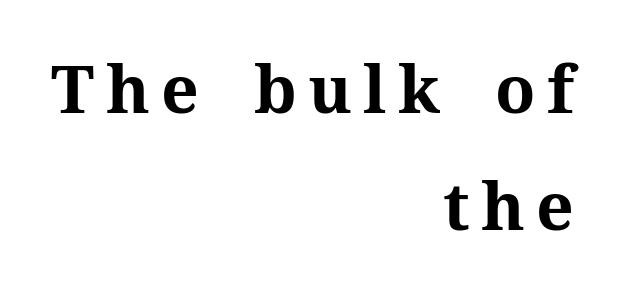
{"serif": "yes", "italic": "no", "bold": "yes", "weight": "bold", "width": "normal", "stroke_contrast": "medium", "x_height": "medium", "monospaced": "no", "underline": "no", "align": "right", "line_spacing_ratio": 1.78, "glyph_px": 66}
